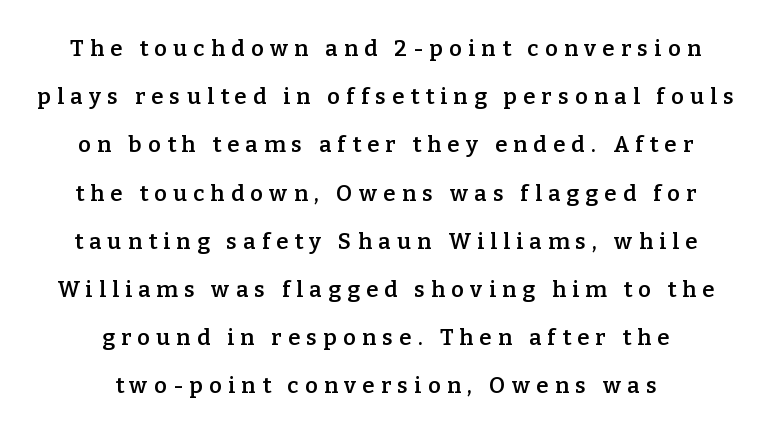
The image shows 22 px text type, upright; set centered, loose line spacing (2.19x), unusually wide letter spacing (+0.29 em), not underlined.
